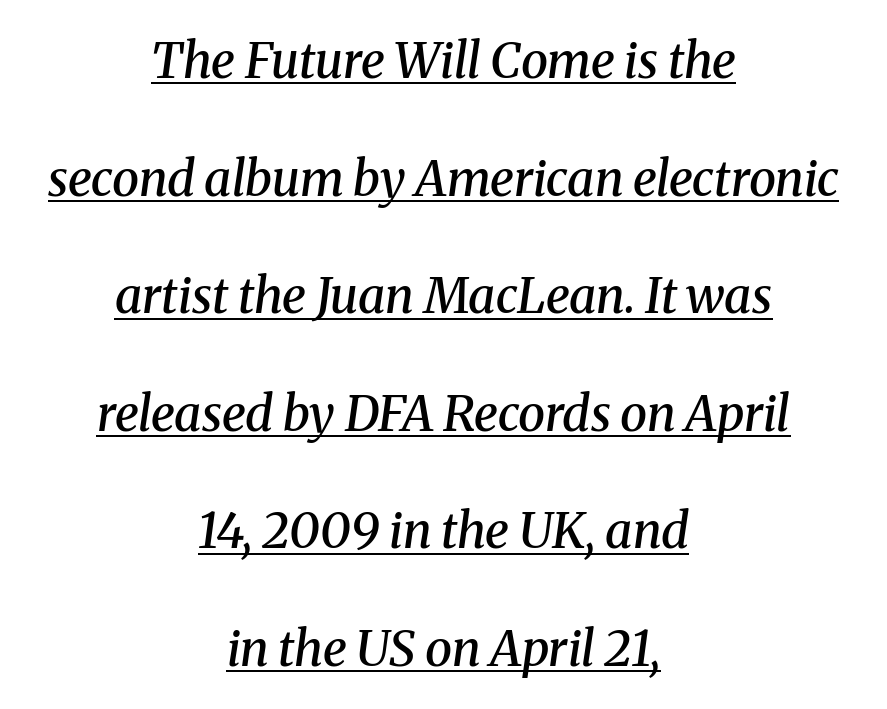
The image shows 49 px semibold serif type, italic (leaning right); set centered, loose line spacing (2.4x), normal letter spacing, underlined; medium stroke contrast and a medium x-height.
